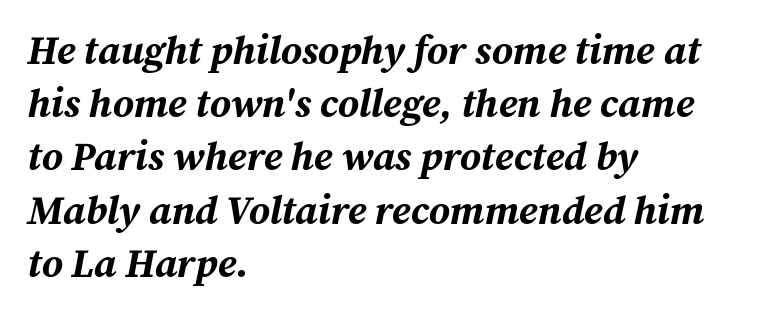
Decoration check: the copy has no underline. The sample has been set heavy, in full bold. The typography opts for an oblique posture over an upright one. The letters advance in unequal steps, a hallmark of proportional type.
